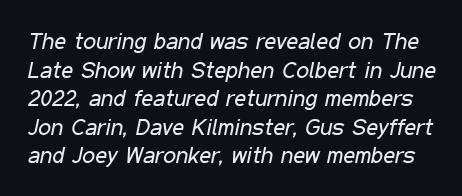
The line texture is even and compact thanks to regular tracking. These lines were composed using italics. Descender tails drop into unmarked territory. The letters look calm and open, with moderate or lighter stems.
